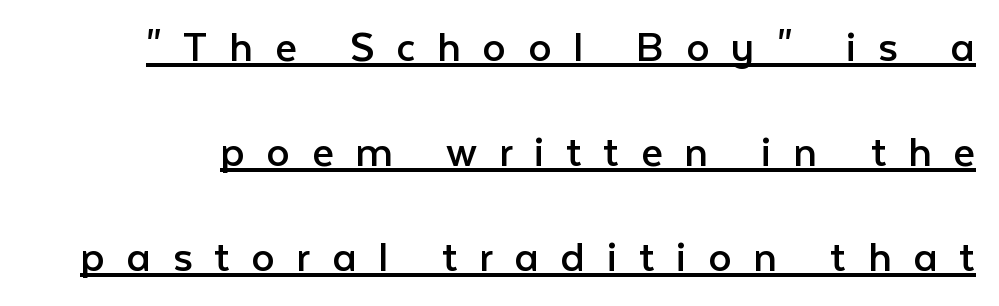
The image shows 47 px regular-weight sans-serif type, upright; set loose line spacing (2.23x), unusually wide letter spacing (+0.46 em), underlined; low stroke contrast and a medium x-height.
